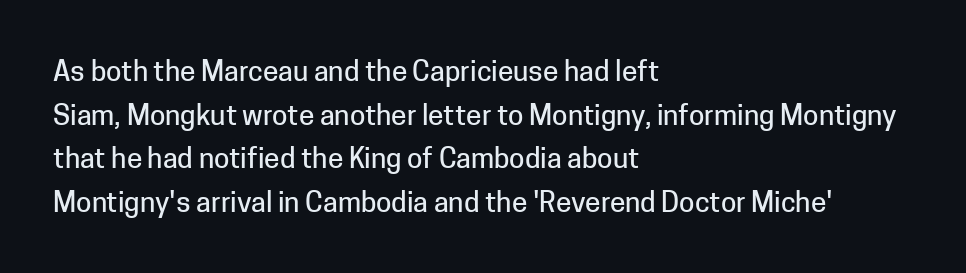
Q: Is the text italic (slanted)? A: No, it is upright.
Q: Is the typeface a serif or a sans-serif typeface? A: Sans-serif.
Q: Is the text underlined? A: No.
Q: How is the paragraph aligned? A: Left-aligned.
Q: Is the spacing between letters normal or unusually wide? A: Normal.
Q: Is the spacing between lines tight, normal or loose? A: Normal.
Q: Width (condensed, normal, or wide)? A: Normal.
Q: Stroke contrast? A: Low.
Q: x-height? A: Medium.
Q: Monospaced? A: No.
